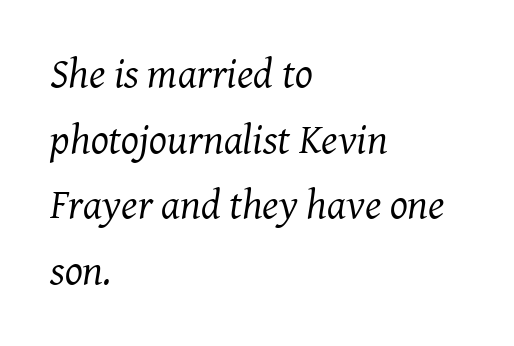
Q: Is the text bold? A: No.
Q: Is the text italic (slanted)? A: Yes, it leans right by about 8 degrees.
Q: Is the typeface a serif or a sans-serif typeface? A: Serif.
Q: Is the text underlined? A: No.
Q: How is the paragraph aligned? A: Left-aligned.
Q: Is the spacing between letters normal or unusually wide? A: Normal.
Q: Is the spacing between lines tight, normal or loose? A: Normal.
Q: Width (condensed, normal, or wide)? A: Normal.
Q: Stroke contrast? A: Medium.
Q: x-height? A: Medium.
Q: Monospaced? A: No.
